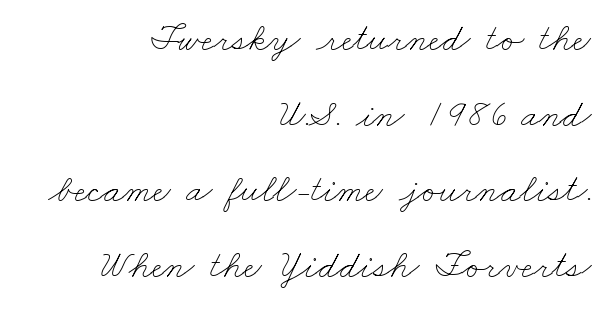
{"bold": "no", "weight": "thin", "width": "wide", "stroke_contrast": "low", "x_height": "small", "monospaced": "no", "underline": "no", "align": "right", "line_spacing": "loose", "line_spacing_ratio": 1.94, "letter_spacing": "normal", "letter_spacing_em": 0.0, "glyph_px": 39}
